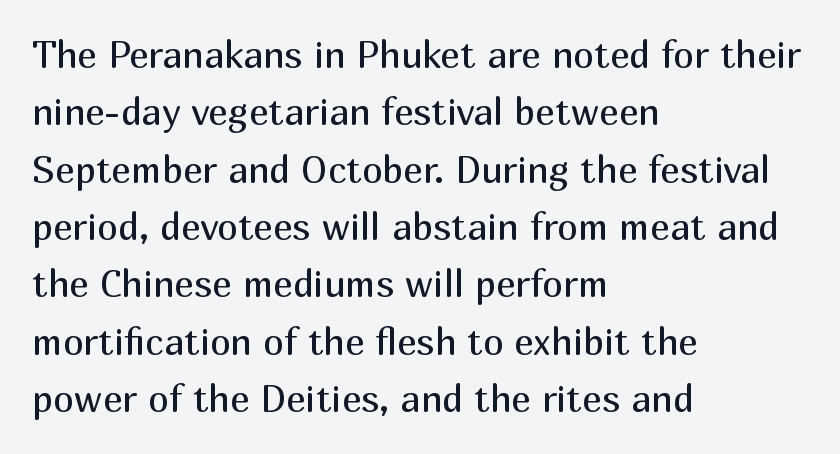
{"serif": "no", "italic": "no", "bold": "no", "weight": "regular", "width": "normal", "stroke_contrast": "medium", "x_height": "medium", "monospaced": "no", "underline": "no", "align": "left", "line_spacing": "normal", "line_spacing_ratio": 1.55, "letter_spacing": "normal", "letter_spacing_em": 0.0, "glyph_px": 37}
